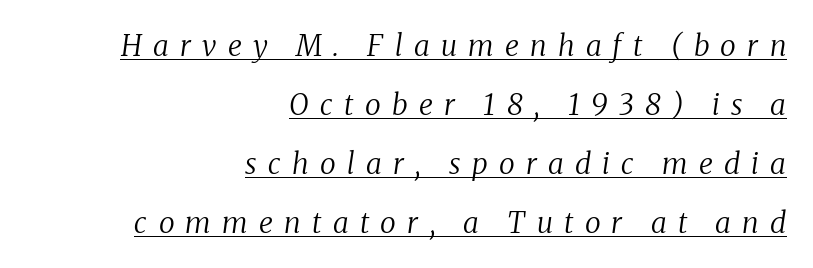
The image shows 29 px regular-weight serif type, italic (leaning right); set right-aligned, loose line spacing (2.03x), unusually wide letter spacing (+0.39 em), underlined; medium stroke contrast and a medium x-height.
